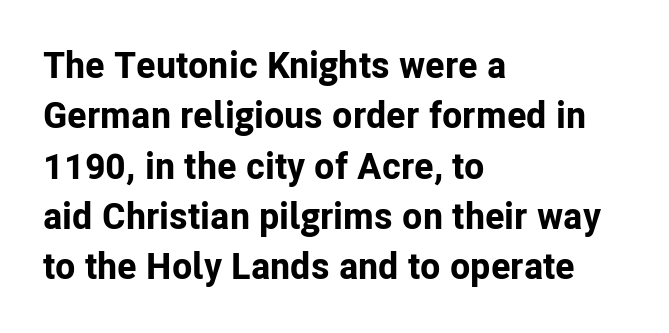
{"serif": "no", "italic": "no", "bold": "yes", "weight": "bold", "width": "normal", "stroke_contrast": "low", "x_height": "medium", "monospaced": "no", "underline": "no", "align": "left", "line_spacing": "normal", "line_spacing_ratio": 1.36, "letter_spacing": "normal", "letter_spacing_em": 0.0, "glyph_px": 37}
